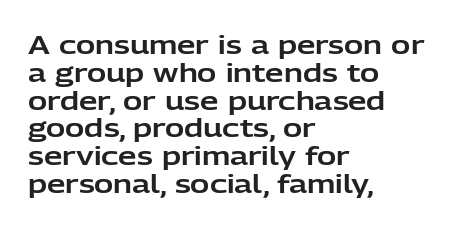
The image shows 26 px text type, upright; set left-aligned, tight line spacing (1.07x), normal letter spacing, not underlined.
